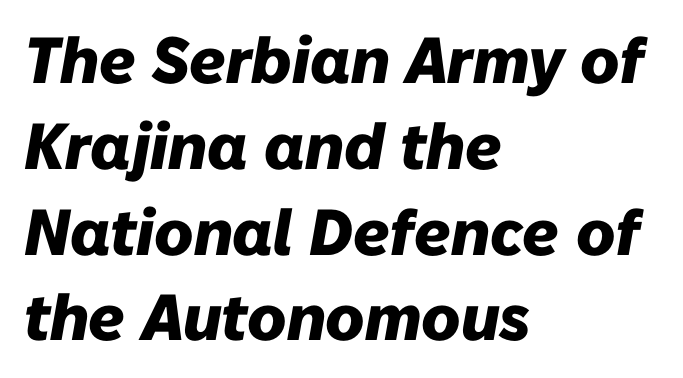
Q: Is the text bold? A: Yes.
Q: Is the text italic (slanted)? A: Yes, it leans right by about 10 degrees.
Q: Is the text underlined? A: No.
Q: How is the paragraph aligned? A: Left-aligned.
Q: Is the spacing between letters normal or unusually wide? A: Normal.
Q: Is the spacing between lines tight, normal or loose? A: Normal.
Q: Width (condensed, normal, or wide)? A: Normal.
Q: Stroke contrast? A: Low.
Q: x-height? A: Medium.
Q: Monospaced? A: No.
